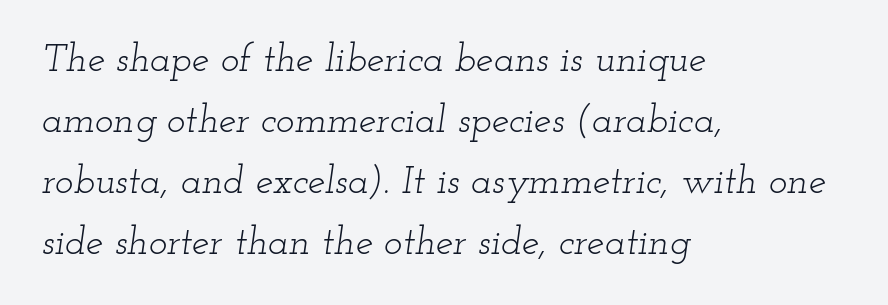
The image shows 39 px light, wide serif type, italic (leaning right); set left-aligned, normal line spacing (1.56x), normal letter spacing, not underlined; low stroke contrast and a small x-height.
